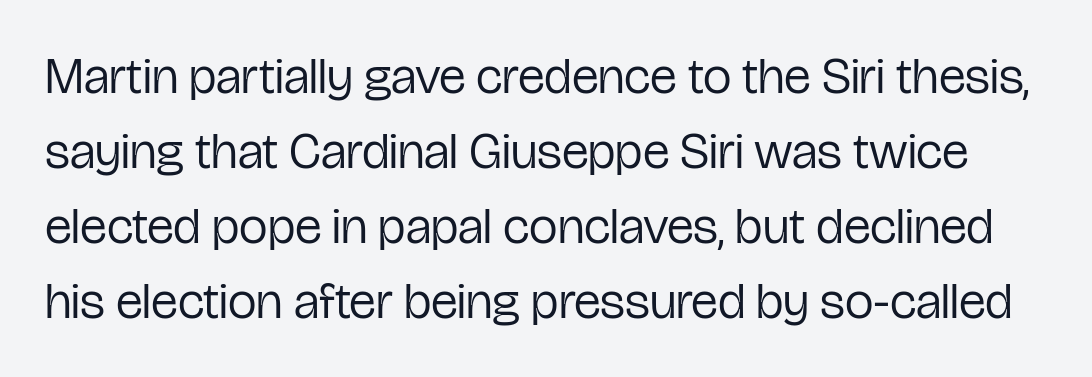
Posture: vertical. To sum up the face: it is a sans, with no serifs. The strip under each line holds only bare page. Caption: standard tracking, unaltered.
